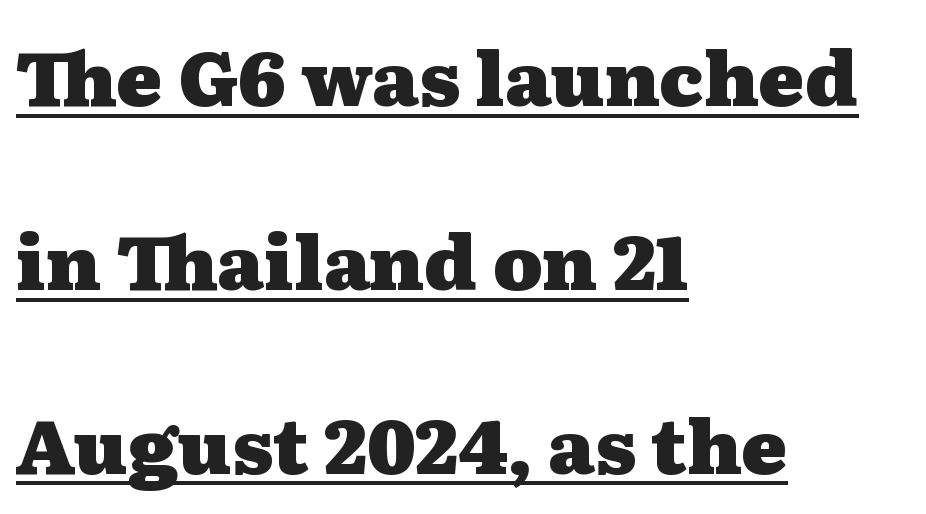
The image shows 76 px heavy, wide serif type, upright; set left-aligned, loose line spacing (2.42x), normal letter spacing, underlined; medium stroke contrast and a medium x-height.
